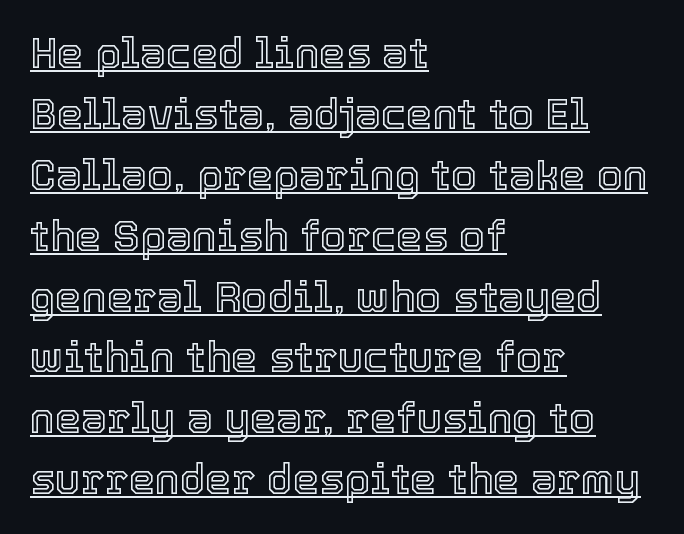
The image shows 42 px text type, upright; set left-aligned, normal line spacing (1.45x), normal letter spacing, underlined; a medium x-height.
